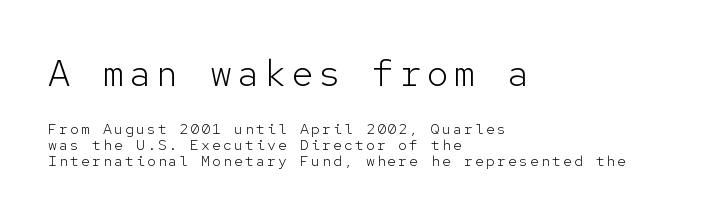
The image shows 37 px light sans-serif type, upright, monospaced; set left-aligned, tight line spacing (1.08x), not underlined; the first (top) block is 2.47x larger; low stroke contrast and a medium x-height.
